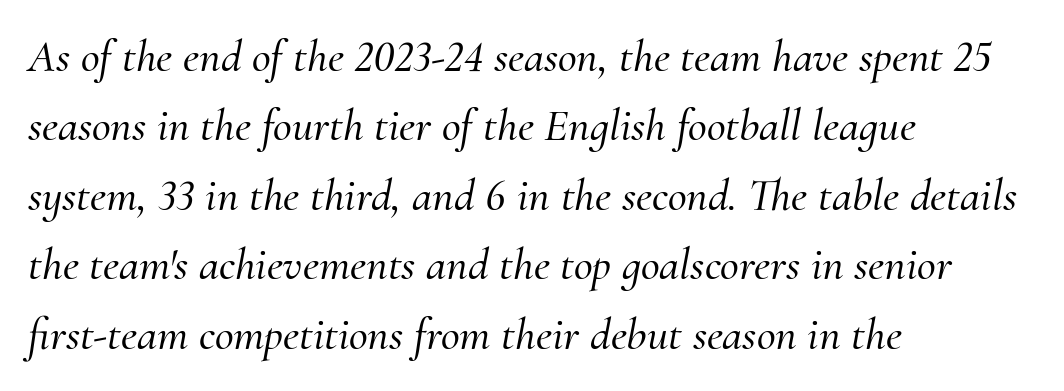
The image shows 46 px serif type, italic (leaning right); set left-aligned, normal line spacing (1.51x), normal letter spacing, not underlined; medium stroke contrast and a small x-height.
